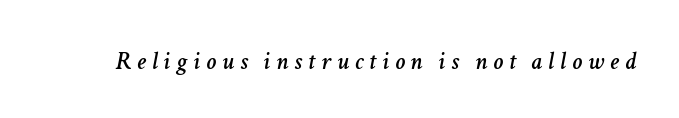
Q: Is the text italic (slanted)? A: Yes, it leans right by about 11 degrees.
Q: Is the text underlined? A: No.
Q: Is the spacing between letters normal or unusually wide? A: Unusually wide.
